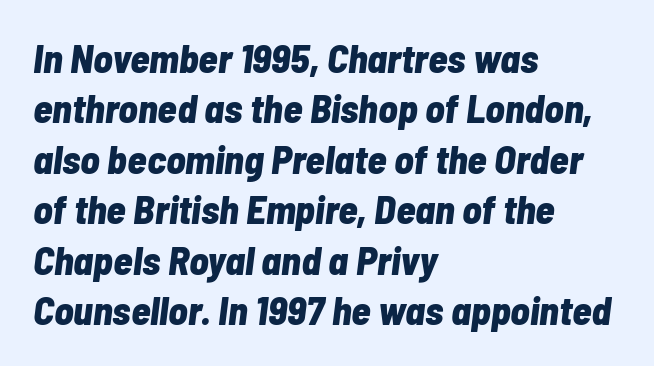
The space directly below the letters is spotless. There's an unmistakable incline to the writing here. Letter spacing: default. The letters advance in unequal steps, a hallmark of proportional type. Compared with typical paragraphs, the rows here are spaced about the same. Horizontal alignment here is leftward, the default for most running prose.
